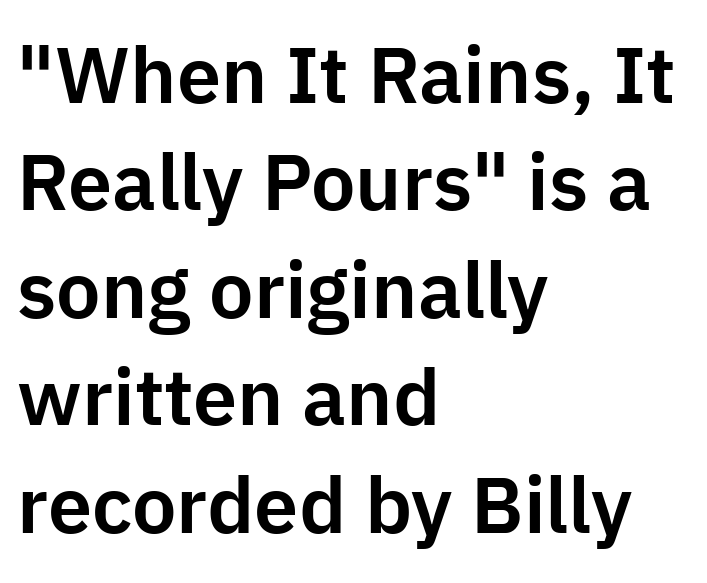
Q: Is the text italic (slanted)? A: No, it is upright.
Q: Is the typeface a serif or a sans-serif typeface? A: Sans-serif.
Q: Is the text underlined? A: No.
Q: How is the paragraph aligned? A: Left-aligned.
Q: Is the spacing between letters normal or unusually wide? A: Normal.
Q: Is the spacing between lines tight, normal or loose? A: Normal.
Q: Width (condensed, normal, or wide)? A: Normal.
Q: Stroke contrast? A: Low.
Q: x-height? A: Medium.
Q: Monospaced? A: No.
